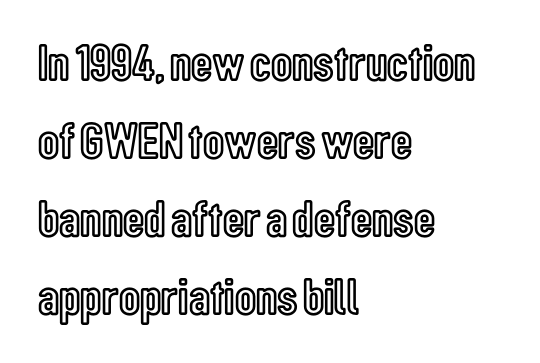
{"italic": "no", "width": "condensed", "x_height": "medium", "monospaced": "no", "underline": "no", "align": "left", "line_spacing": "normal", "line_spacing_ratio": 1.5, "letter_spacing": "normal", "letter_spacing_em": 0.0, "glyph_px": 52}
